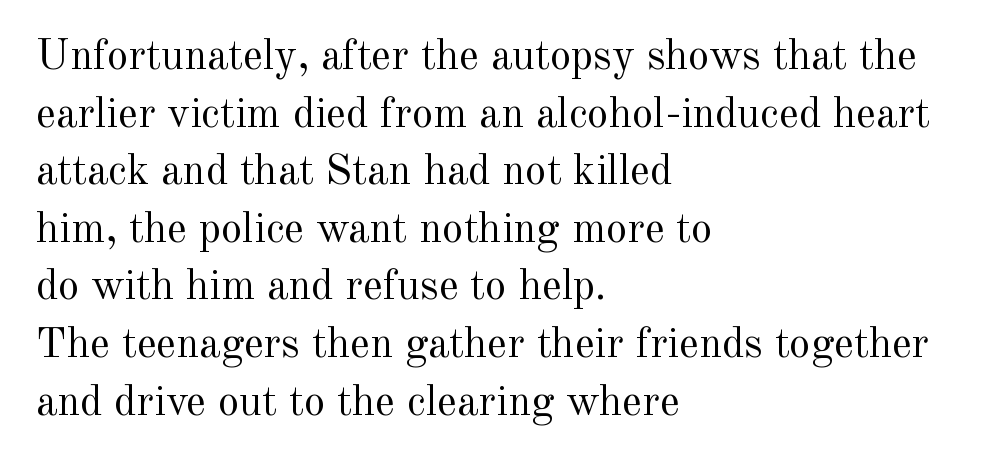
{"serif": "yes", "italic": "no", "bold": "no", "weight": "regular", "width": "normal", "x_height": "small", "monospaced": "no", "underline": "no", "align": "left", "line_spacing": "normal", "line_spacing_ratio": 1.34, "letter_spacing": "normal", "letter_spacing_em": 0.0, "glyph_px": 43}
